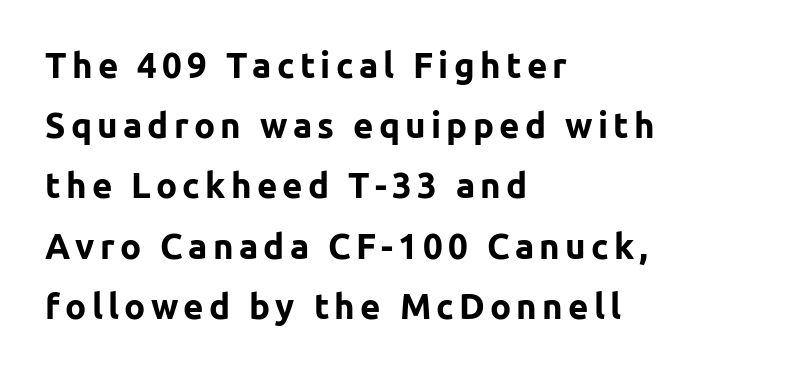
Q: Is the text bold? A: Yes.
Q: Is the text italic (slanted)? A: No, it is upright.
Q: Is the typeface a serif or a sans-serif typeface? A: Sans-serif.
Q: Is the text underlined? A: No.
Q: How is the paragraph aligned? A: Left-aligned.
Q: Width (condensed, normal, or wide)? A: Normal.
Q: Stroke contrast? A: Low.
Q: x-height? A: Medium.
Q: Monospaced? A: No.
